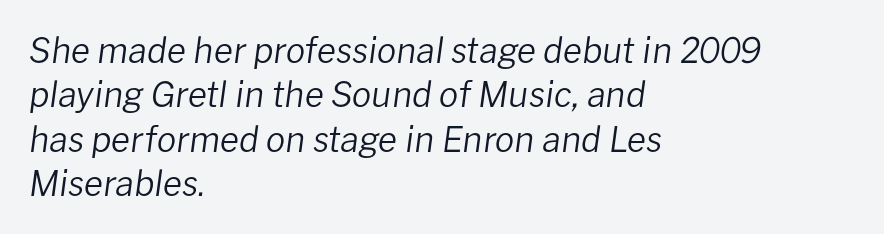
Q: Is the text bold? A: No.
Q: Is the text italic (slanted)? A: Yes, it leans right by about 8 degrees.
Q: Is the text underlined? A: No.
Q: How is the paragraph aligned? A: Left-aligned.
Q: Is the spacing between letters normal or unusually wide? A: Normal.
Q: Is the spacing between lines tight, normal or loose? A: Normal.
Q: Width (condensed, normal, or wide)? A: Normal.
Q: Stroke contrast? A: Low.
Q: x-height? A: Medium.
Q: Monospaced? A: No.
